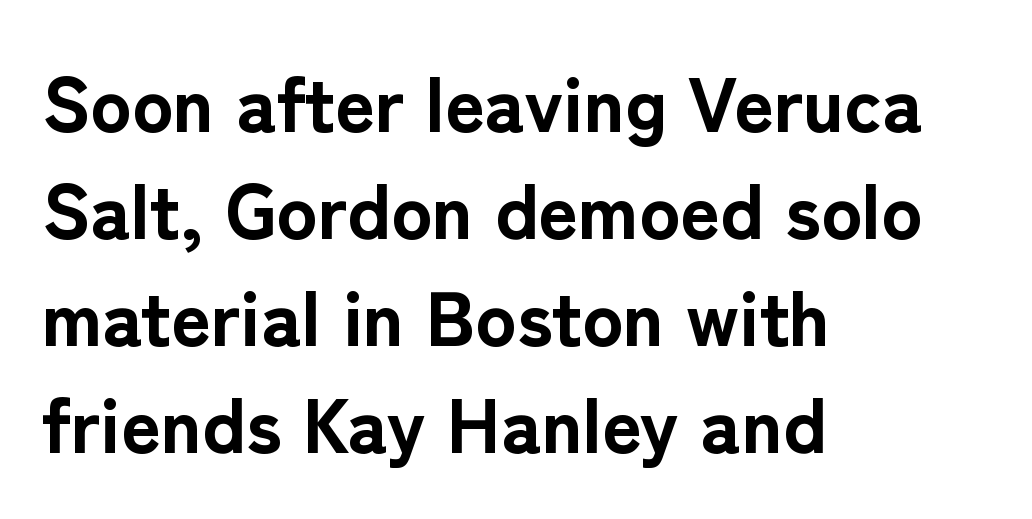
{"serif": "no", "italic": "no", "bold": "yes", "weight": "bold", "width": "normal", "stroke_contrast": "low", "x_height": "medium", "monospaced": "no", "underline": "no", "align": "left", "line_spacing": "normal", "line_spacing_ratio": 1.39, "letter_spacing": "normal", "letter_spacing_em": 0.0, "glyph_px": 77}
